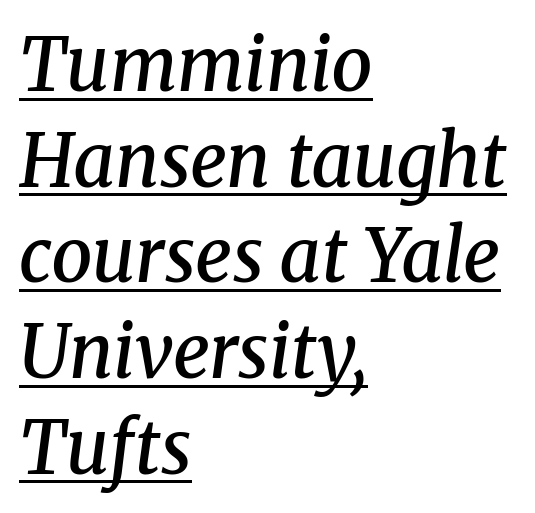
The image shows 73 px semibold serif type, italic (leaning right); set left-aligned, normal line spacing (1.31x), normal letter spacing, underlined; medium stroke contrast and a medium x-height.
